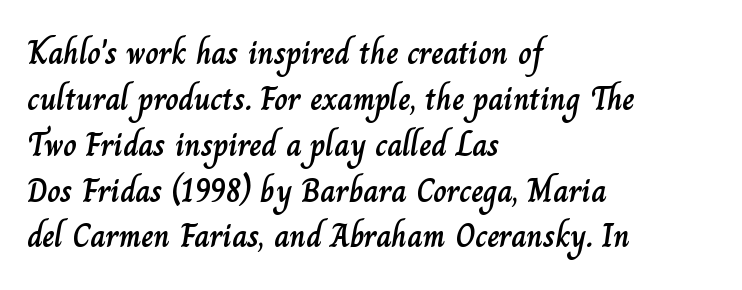
{"width": "normal", "stroke_contrast": "low", "x_height": "small", "monospaced": "no", "underline": "no", "align": "left", "line_spacing": "normal", "line_spacing_ratio": 1.39, "letter_spacing": "normal", "letter_spacing_em": 0.0, "glyph_px": 33}
